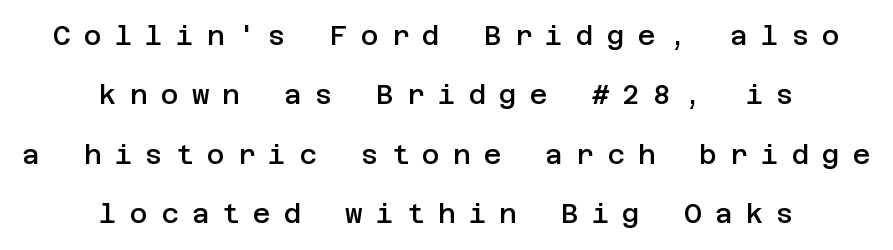
Q: Is the text bold? A: Semi-bold.
Q: Is the text italic (slanted)? A: No, it is upright.
Q: Is the text underlined? A: No.
Q: How is the paragraph aligned? A: Centered.
Q: Is the spacing between letters normal or unusually wide? A: Unusually wide.
Q: Is the spacing between lines tight, normal or loose? A: Loose.
